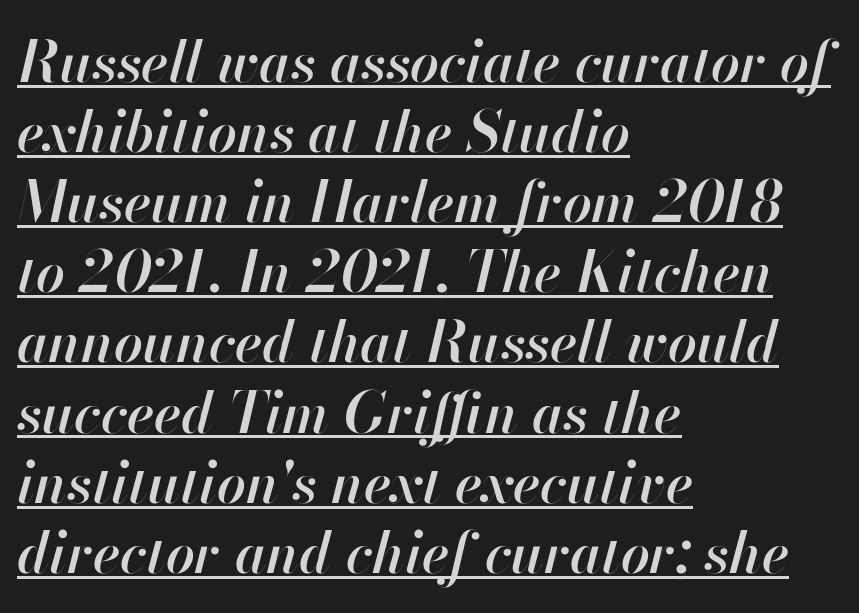
Q: Is the text bold? A: Semi-bold.
Q: Is the text italic (slanted)? A: Yes, it leans right by about 13 degrees.
Q: Is the text underlined? A: Yes.
Q: How is the paragraph aligned? A: Left-aligned.
Q: Is the spacing between letters normal or unusually wide? A: Normal.
Q: Width (condensed, normal, or wide)? A: Normal.
Q: Stroke contrast? A: High.
Q: x-height? A: Small.
Q: Monospaced? A: No.
